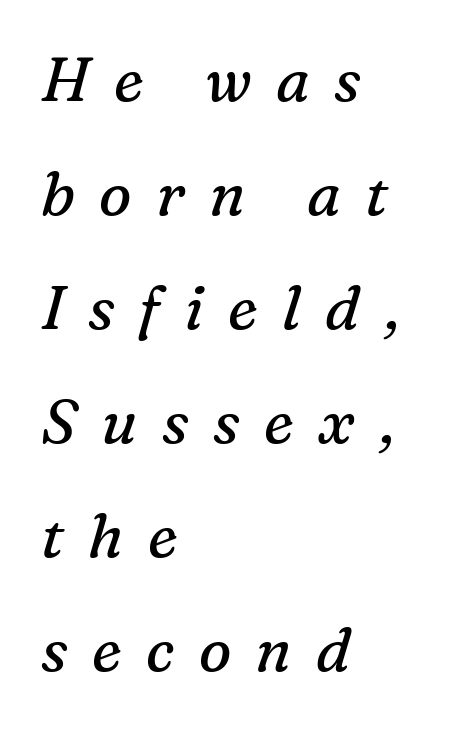
The image shows 61 px regular-weight serif type, italic (leaning right); set left-aligned, line spacing 1.87x, unusually wide letter spacing (+0.4 em), not underlined; medium stroke contrast and a medium x-height.
